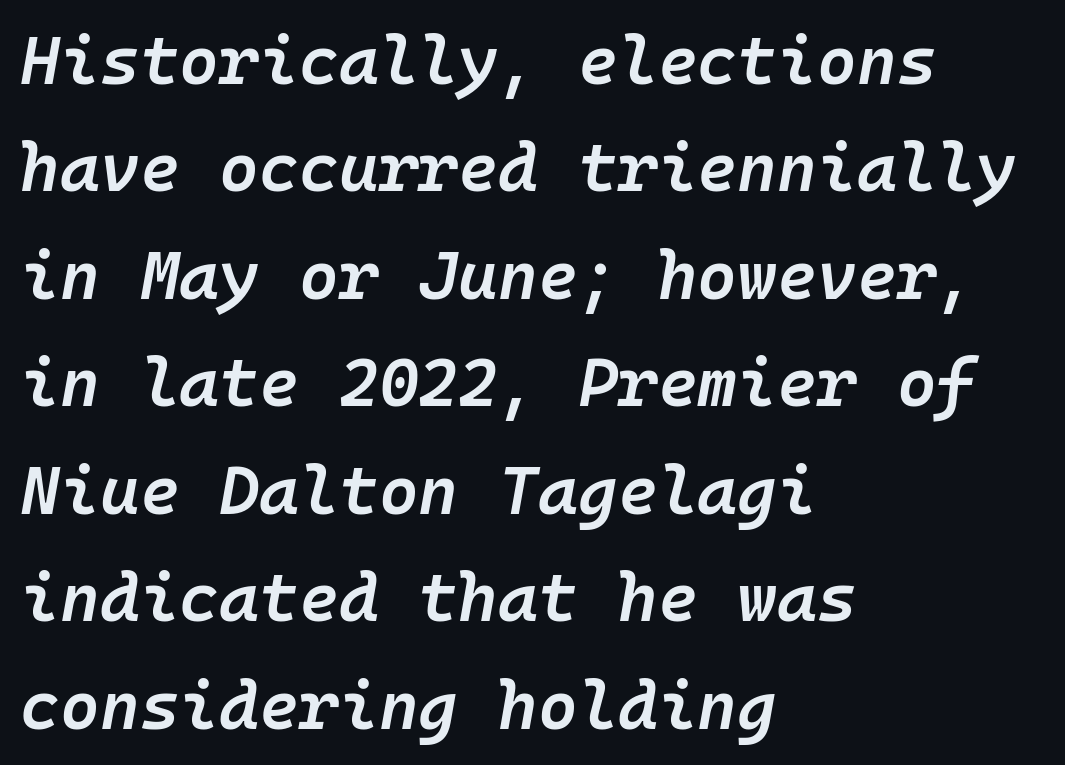
Q: Is the text bold? A: Semi-bold.
Q: Is the text italic (slanted)? A: Yes, it leans right by about 10 degrees.
Q: Is the text underlined? A: No.
Q: How is the paragraph aligned? A: Left-aligned.
Q: Is the spacing between letters normal or unusually wide? A: Normal.
Q: Is the spacing between lines tight, normal or loose? A: Normal.
Q: Width (condensed, normal, or wide)? A: Normal.
Q: Stroke contrast? A: Low.
Q: x-height? A: Medium.
Q: Monospaced? A: Yes.
